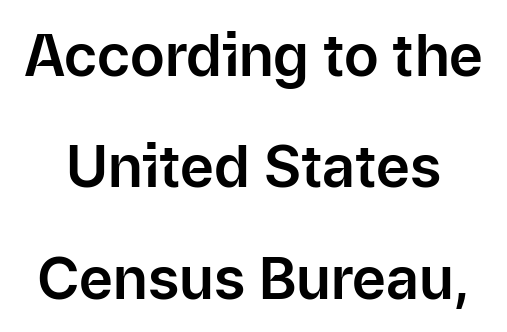
{"serif": "no", "italic": "no", "width": "normal", "stroke_contrast": "low", "x_height": "medium", "monospaced": "no", "underline": "no", "line_spacing": "loose", "line_spacing_ratio": 1.92, "letter_spacing": "normal", "letter_spacing_em": 0.0, "glyph_px": 58}
